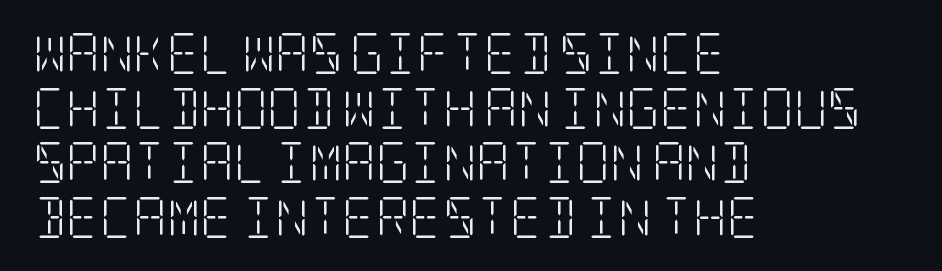
The lines are quadded left. Nothing unusual about the tracking: characters are spaced as the font intends. The type sits square on the baseline with zero lean. Font category for this specimen: serif.
